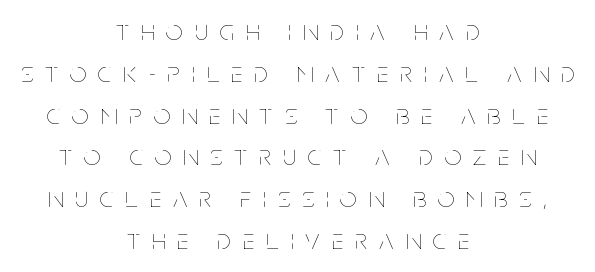
Layout note: lines centered. These lines were composed using upright roman letters. Only glyphs here, with clear space below each row. Notice how descenders clear the ascenders below comfortably — that's standard leading. Stems and bowls with no extra thickness — not bold. The type is letterspaced generously, with wide tracking.
